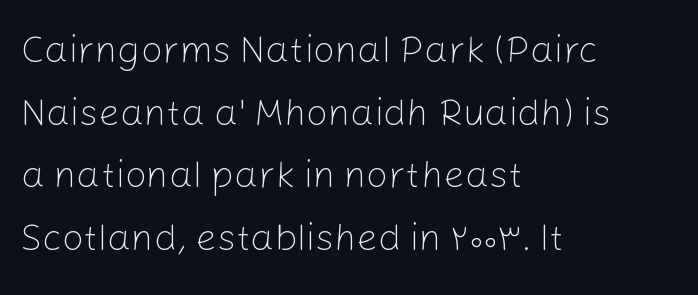
The image shows 38 px light sans-serif type, upright; set left-aligned, normal line spacing (1.65x), normal letter spacing, not underlined; low stroke contrast and a medium x-height.
